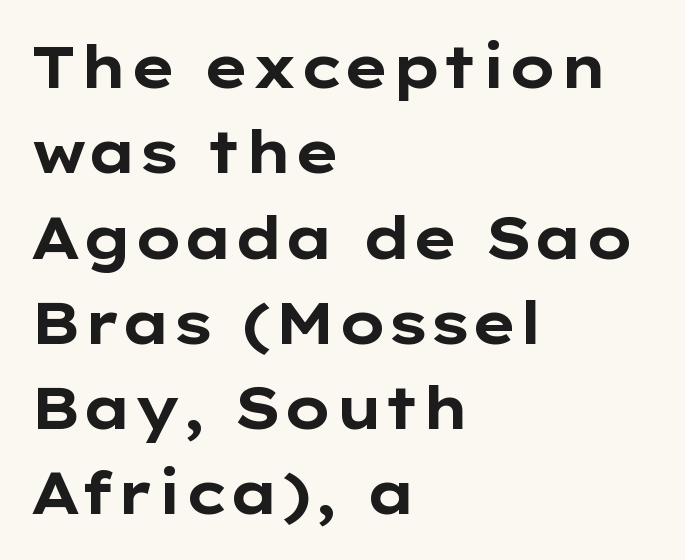
{"serif": "no", "italic": "no", "bold": "yes", "weight": "bold", "width": "wide", "stroke_contrast": "low", "x_height": "medium", "monospaced": "no", "underline": "no", "align": "left", "line_spacing": "normal", "line_spacing_ratio": 1.47, "letter_spacing": "normal", "letter_spacing_em": 0.0, "glyph_px": 58}
